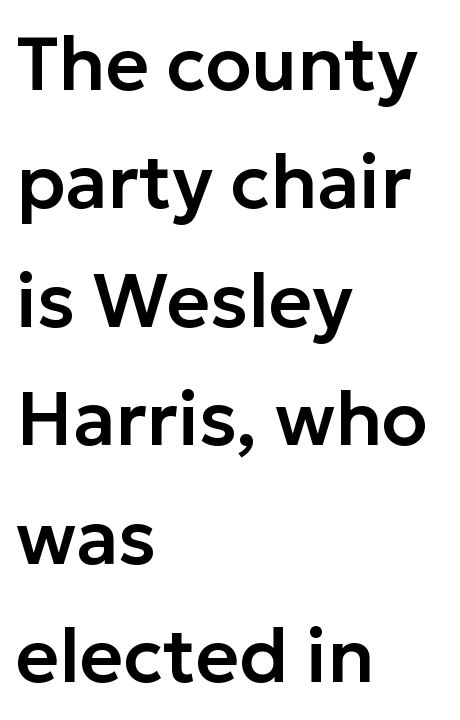
The image shows 75 px sans-serif type, upright; set left-aligned, normal line spacing (1.58x), normal letter spacing, not underlined; low stroke contrast and a medium x-height.
